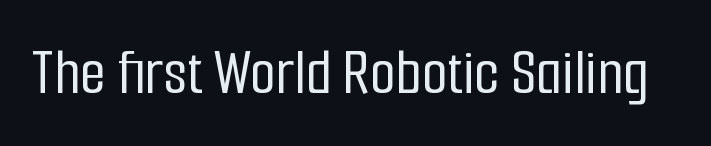
{"serif": "no", "italic": "no", "width": "condensed", "stroke_contrast": "low", "x_height": "medium", "monospaced": "no", "underline": "no", "letter_spacing": "normal", "letter_spacing_em": 0.0, "glyph_px": 67}
